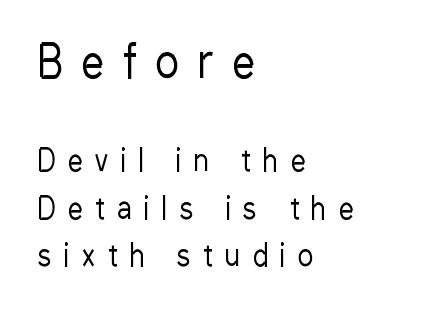
The image shows 44 px regular-weight, condensed sans-serif type, upright; set left-aligned, normal line spacing (1.64x), unusually wide letter spacing (+0.44 em), not underlined; the first (top) block is 1.52x larger; low stroke contrast and a medium x-height.
